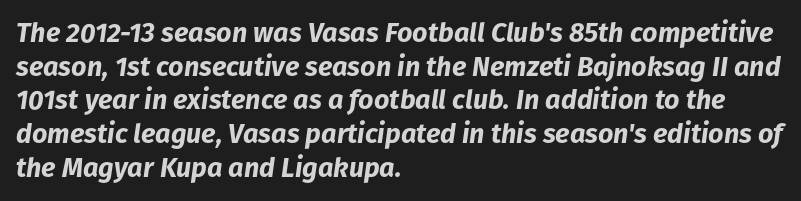
Caption: multi-line text, flush left, ragged right. The glyphs look as if they've been sheared to an angle. Every letter is thick-stroked: bold, no question. The passage shown has conventional tracking throughout. Quick note: interline space is typical. A bare baseline throughout the passage.
